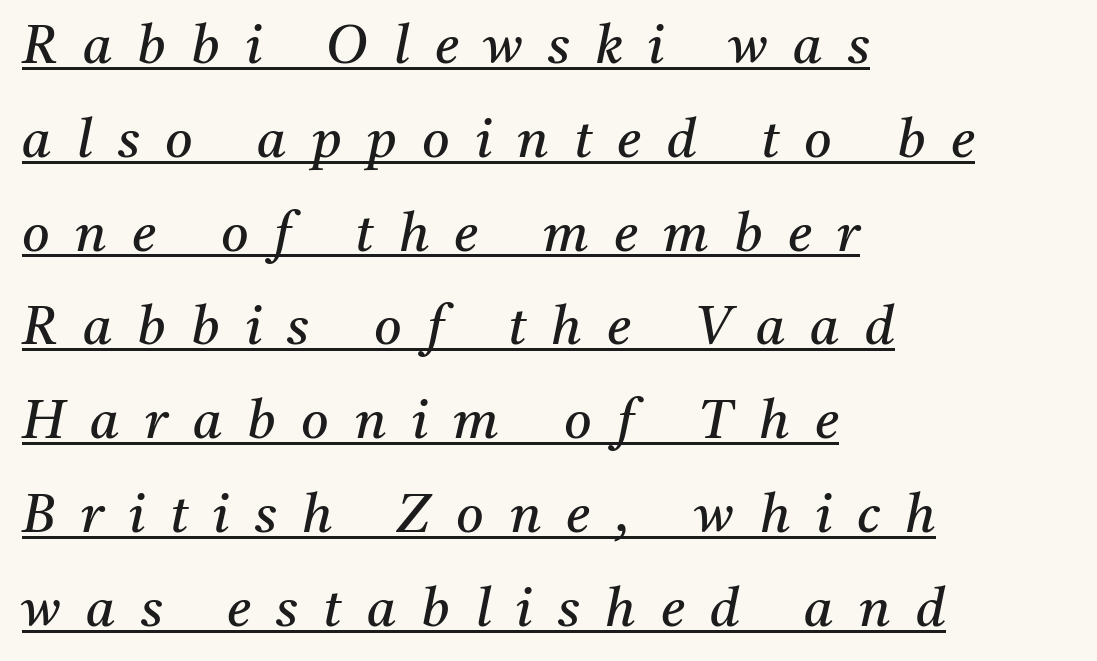
{"serif": "yes", "italic": "yes", "lean": "right", "slant_degrees": 11, "bold": "no", "weight": "regular", "width": "normal", "stroke_contrast": "medium", "x_height": "medium", "monospaced": "no", "underline": "yes", "align": "left", "line_spacing_ratio": 1.77, "letter_spacing": "wide", "letter_spacing_em": 0.48, "glyph_px": 53}
